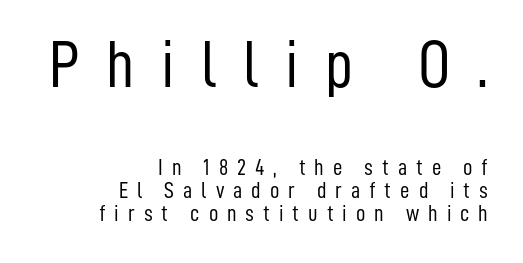
Q: Is the text bold? A: No.
Q: Is the text italic (slanted)? A: No, it is upright.
Q: Is the typeface a serif or a sans-serif typeface? A: Sans-serif.
Q: Is the text underlined? A: No.
Q: How is the paragraph aligned? A: Right-aligned.
Q: Is the spacing between letters normal or unusually wide? A: Unusually wide.
Q: Is the spacing between lines tight, normal or loose? A: Tight.
Q: Which block of text is set in a larger size, the first (top) or the second (bottom)? A: The first (top) one.
Q: Width (condensed, normal, or wide)? A: Condensed.
Q: Stroke contrast? A: Low.
Q: x-height? A: Medium.
Q: Monospaced? A: No.
